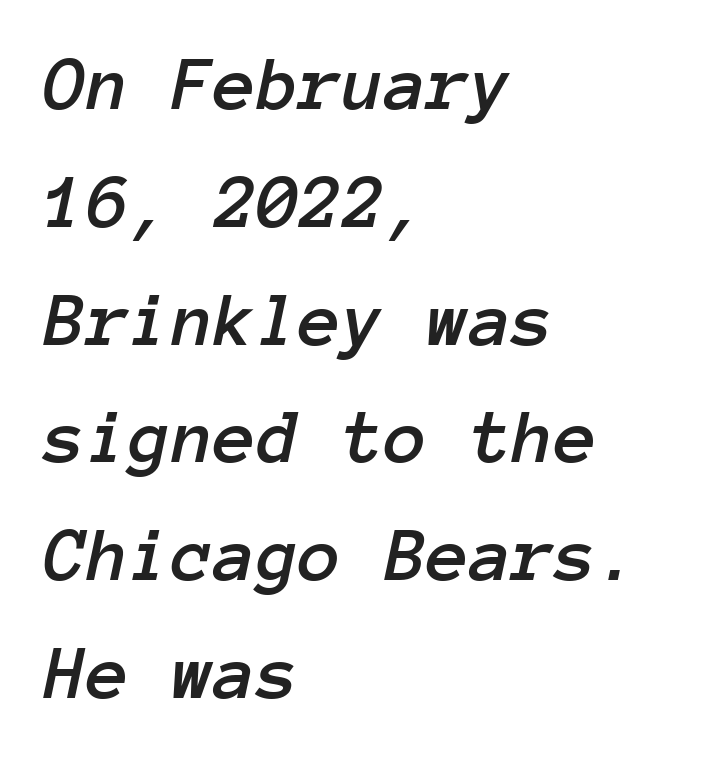
The image shows 78 px text type, italic (leaning right), monospaced; set left-aligned, normal line spacing (1.51x), normal letter spacing, not underlined; low stroke contrast and a medium x-height.
